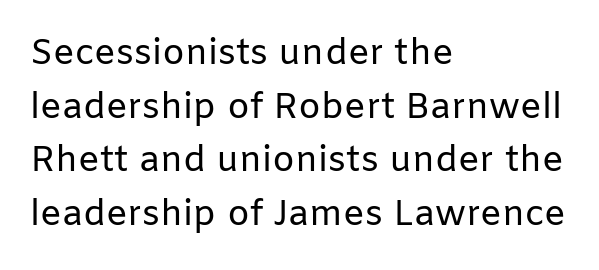
The space directly below the letters is spotless. Does the leading feel generous? No, just average. It's the straight-up-and-down kind of type. Is the type heavy? It reads as light-to-regular instead.
